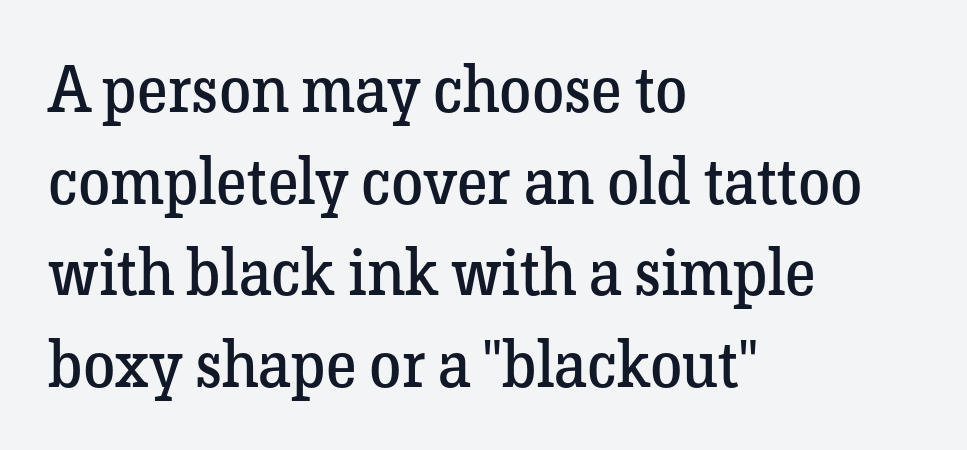
The image shows 65 px regular-weight serif type, upright; set left-aligned, normal line spacing (1.41x), normal letter spacing, not underlined; low stroke contrast and a medium x-height.
